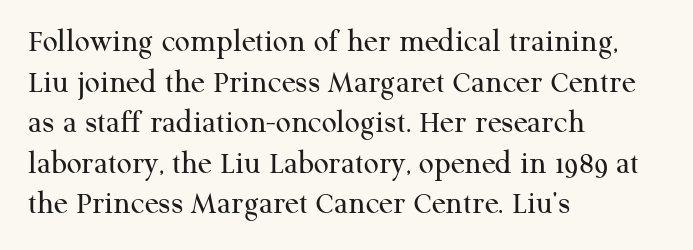
Q: Is the text bold? A: No.
Q: Is the text italic (slanted)? A: No, it is upright.
Q: Is the typeface a serif or a sans-serif typeface? A: Serif.
Q: Is the text underlined? A: No.
Q: How is the paragraph aligned? A: Left-aligned.
Q: Is the spacing between letters normal or unusually wide? A: Normal.
Q: Width (condensed, normal, or wide)? A: Normal.
Q: Stroke contrast? A: Medium.
Q: x-height? A: Medium.
Q: Monospaced? A: No.
